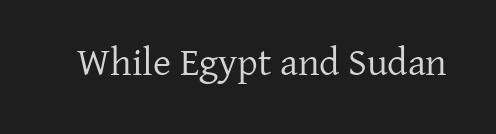
{"serif": "yes", "italic": "no", "bold": "no", "weight": "regular", "width": "normal", "stroke_contrast": "low", "x_height": "medium", "monospaced": "no", "underline": "no", "letter_spacing": "normal", "letter_spacing_em": 0.0, "glyph_px": 39}
